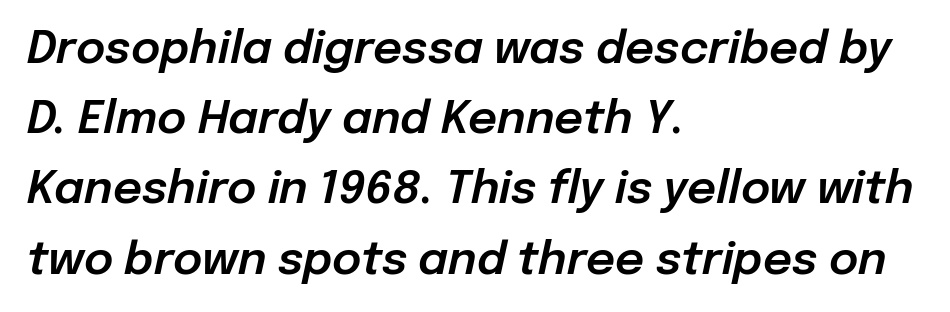
The image shows 45 px text type, italic (leaning right); set left-aligned, normal line spacing (1.56x), normal letter spacing, not underlined; low stroke contrast and a medium x-height.
